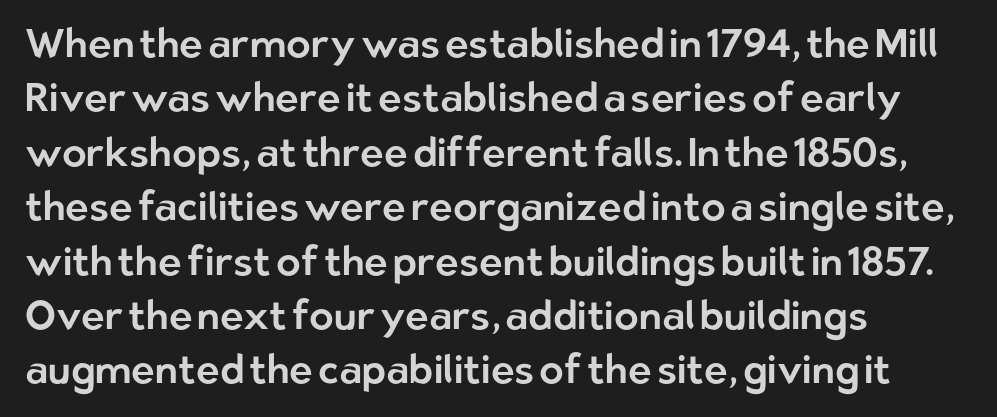
{"serif": "no", "italic": "no", "width": "normal", "stroke_contrast": "low", "x_height": "medium", "monospaced": "no", "underline": "no", "align": "left", "line_spacing": "normal", "line_spacing_ratio": 1.36, "letter_spacing": "normal", "letter_spacing_em": 0.0, "glyph_px": 40}
